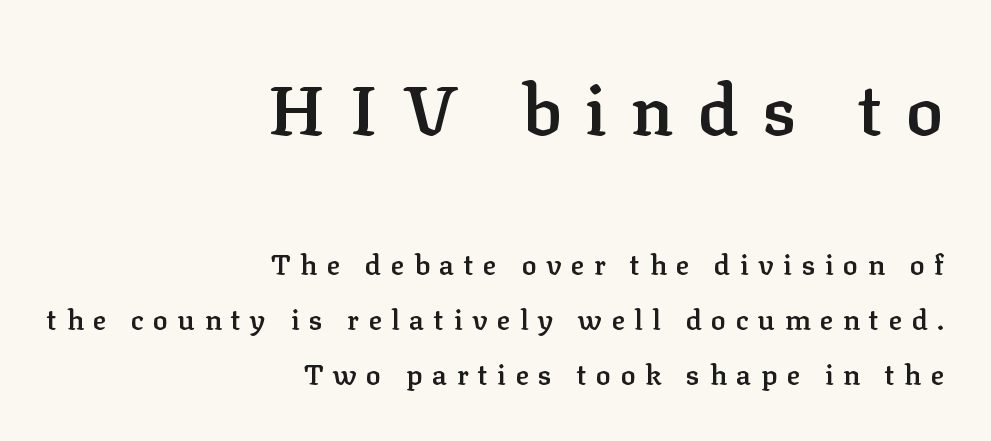
The image shows 70 px semibold serif type, upright; set right-aligned, loose line spacing (1.95x), unusually wide letter spacing (+0.34 em), not underlined; the first (top) block is 2.5x larger; low stroke contrast and a medium x-height.
